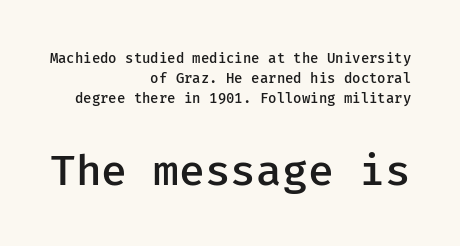
The font family rendered here belongs to the sans-serif group. The baseline area is clear. The text block is weighted toward the right margin, trailing off unevenly leftward. Compared with an ordinary text face, these strokes are moderately heavier — a semibold. Leading matches the norm, producing a regular column. The later block is typeset at a bigger size than the earlier block.
